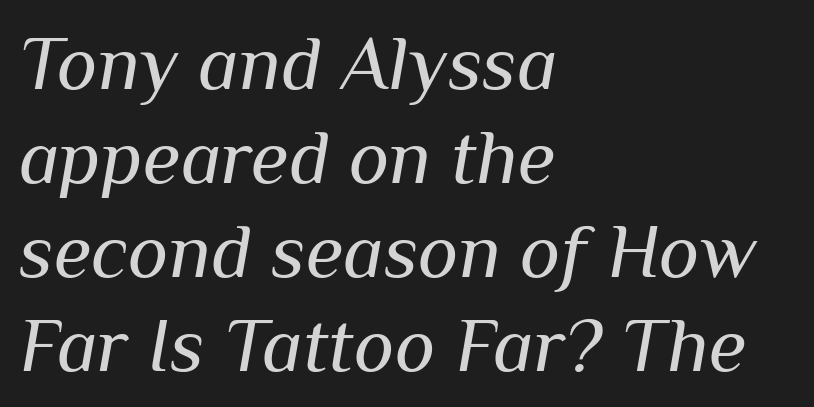
{"italic": "yes", "lean": "right", "slant_degrees": 10, "bold": "no", "weight": "regular", "width": "normal", "stroke_contrast": "medium", "x_height": "medium", "monospaced": "no", "underline": "no", "align": "left", "line_spacing_ratio": 1.22, "letter_spacing": "normal", "letter_spacing_em": 0.0, "glyph_px": 77}
